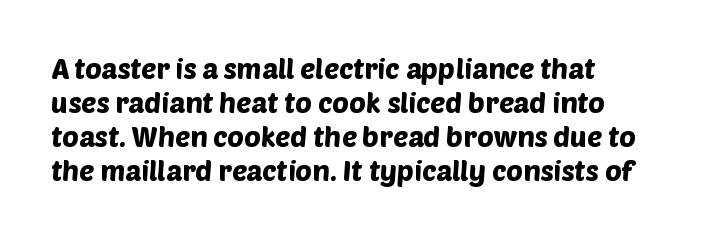
The text was rendered using a sans face with plain stroke endings. Proportional: the letters do not fall into vertical columns. Unmarked baselines from the first word to the last. Words appear dense and cohesive because spacing is normal.
